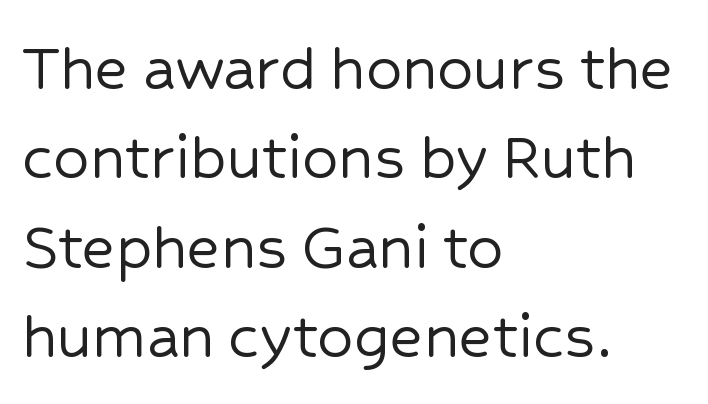
The image shows 71 px sans-serif type, upright; set left-aligned, normal line spacing (1.26x), normal letter spacing, not underlined; low stroke contrast and a medium x-height.
